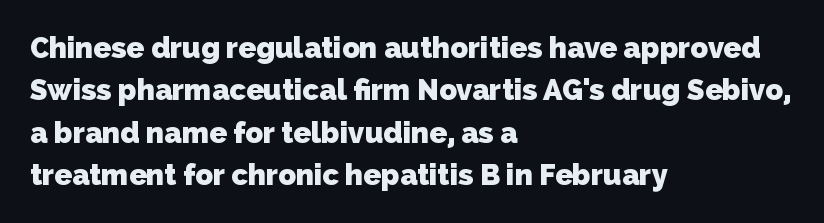
The image shows 29 px heavy sans-serif type; set left-aligned, normal line spacing (1.46x), normal letter spacing, not underlined; low stroke contrast and a medium x-height.
